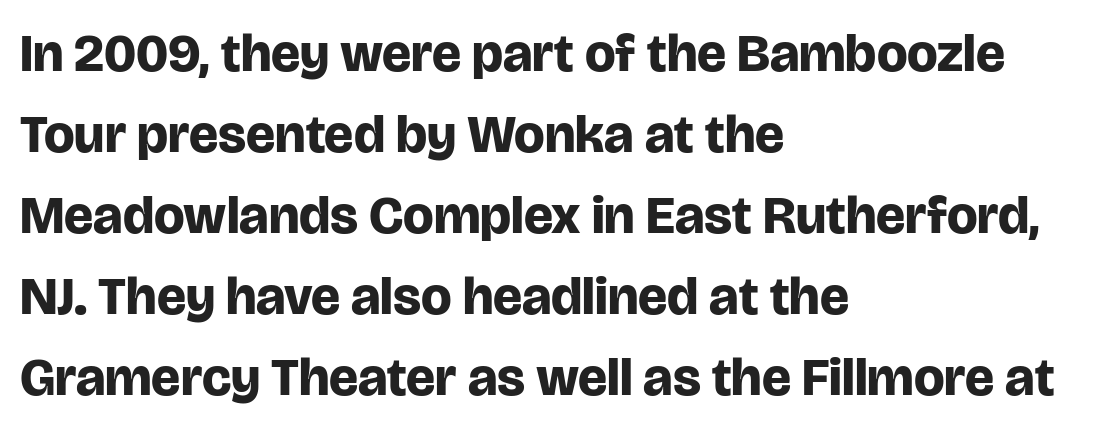
The image shows 54 px bold sans-serif type, upright; set left-aligned, normal line spacing (1.5x), normal letter spacing, not underlined; low stroke contrast and a large x-height.
